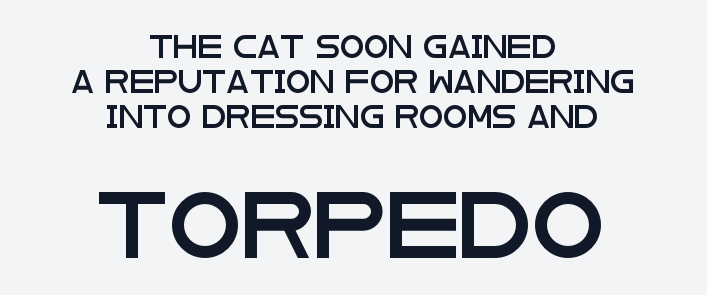
Q: Is the text italic (slanted)? A: No, it is upright.
Q: Is the typeface a serif or a sans-serif typeface? A: Sans-serif.
Q: Is the text underlined? A: No.
Q: How is the paragraph aligned? A: Centered.
Q: Is the spacing between letters normal or unusually wide? A: Normal.
Q: Is the spacing between lines tight, normal or loose? A: Normal.
Q: Which block of text is set in a larger size, the first (top) or the second (bottom)? A: The second (bottom) one.
Q: Width (condensed, normal, or wide)? A: Wide.
Q: Stroke contrast? A: Low.
Q: x-height? A: Large.
Q: Monospaced? A: No.
